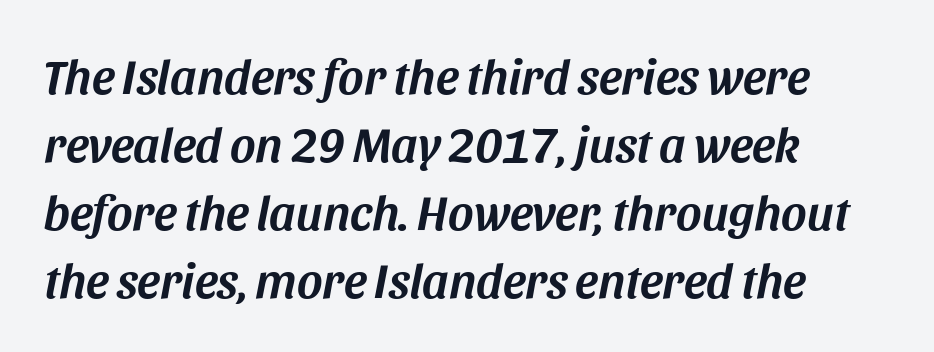
{"italic": "yes", "lean": "right", "slant_degrees": 11, "width": "normal", "stroke_contrast": "medium", "x_height": "large", "monospaced": "no", "underline": "no", "align": "left", "line_spacing": "normal", "line_spacing_ratio": 1.39, "letter_spacing": "normal", "letter_spacing_em": 0.0, "glyph_px": 49}
